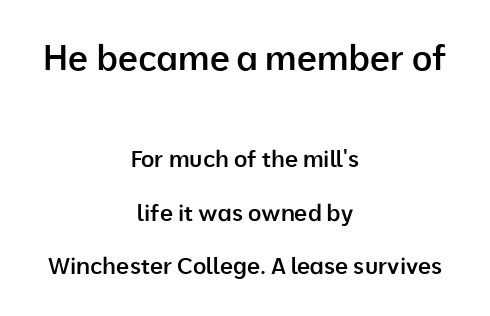
{"serif": "no", "italic": "no", "bold": "semi", "weight": "semibold", "width": "normal", "stroke_contrast": "low", "x_height": "medium", "monospaced": "no", "underline": "no", "align": "center", "line_spacing": "loose", "line_spacing_ratio": 2.32, "letter_spacing": "normal", "letter_spacing_em": 0.0, "larger_block": "first", "size_ratio": 1.52, "glyph_px": 35}
